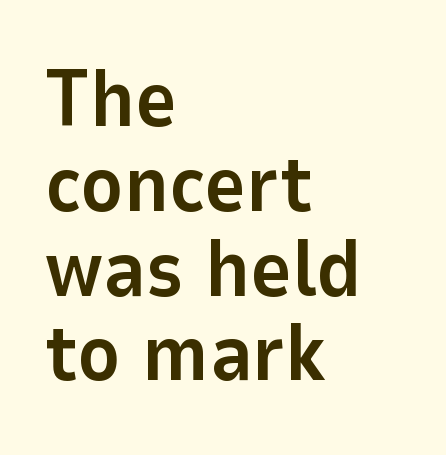
One glance says dense: line gaps are narrower than usual. If you drew a ruler down the left edge, every line would touch it. These lines were composed using upright roman letters. The strokes are fattened all the way to bold. Tracking here is standard; glyphs follow each other at the usual distance. Look at the bottom of the vertical strokes: they stop flat, with no serifs.
